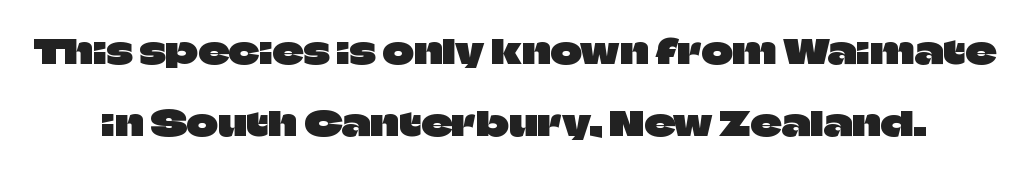
{"serif": "no", "italic": "no", "width": "normal", "stroke_contrast": "low", "x_height": "large", "monospaced": "no", "underline": "no", "line_spacing": "loose", "line_spacing_ratio": 2.12, "letter_spacing": "normal", "letter_spacing_em": 0.0, "glyph_px": 34}
